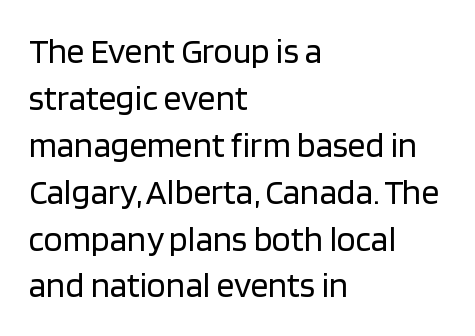
The image shows 35 px regular-weight sans-serif type, upright; set left-aligned, normal line spacing (1.34x), normal letter spacing, not underlined; low stroke contrast and a large x-height.
